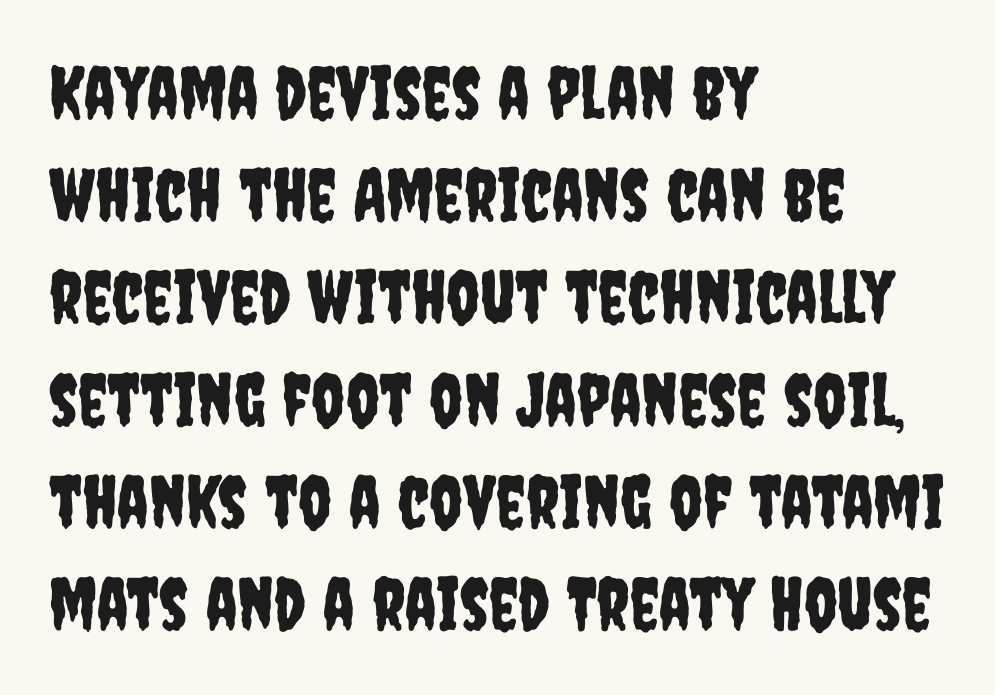
The image shows 73 px condensed sans-serif type, upright; set left-aligned, normal line spacing (1.4x), normal letter spacing, not underlined; low stroke contrast and a large x-height.
